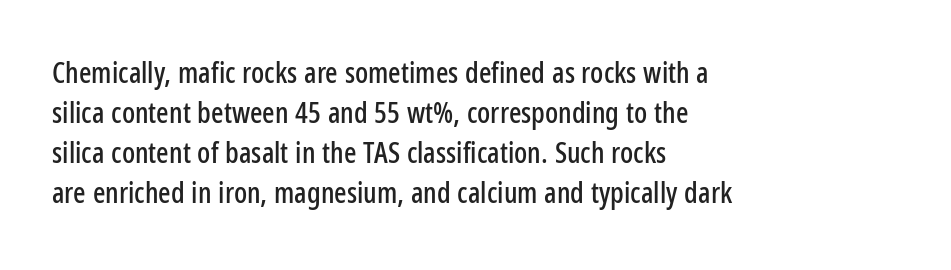
The image shows 29 px condensed sans-serif type, upright; set left-aligned, normal line spacing (1.38x), normal letter spacing, not underlined; low stroke contrast and a medium x-height.
